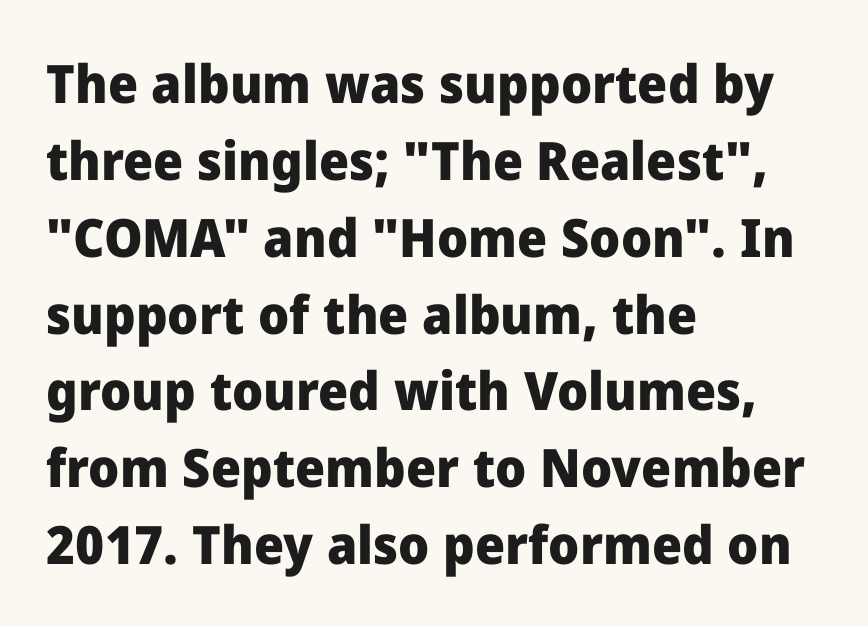
The foot of each line stays bare and open. The glyphs in this specimen are sans serif. Summary of vertical rhythm: regular, with standard interline spacing. The line texture is even and compact thanks to regular tracking.
